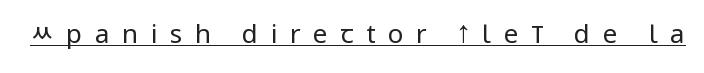
The face used here is rendered with a markedly widened letterfit. Weight class: somewhere from thin through regular. Quick note: not italic, upright. A rule runs beneath these lines of type.
